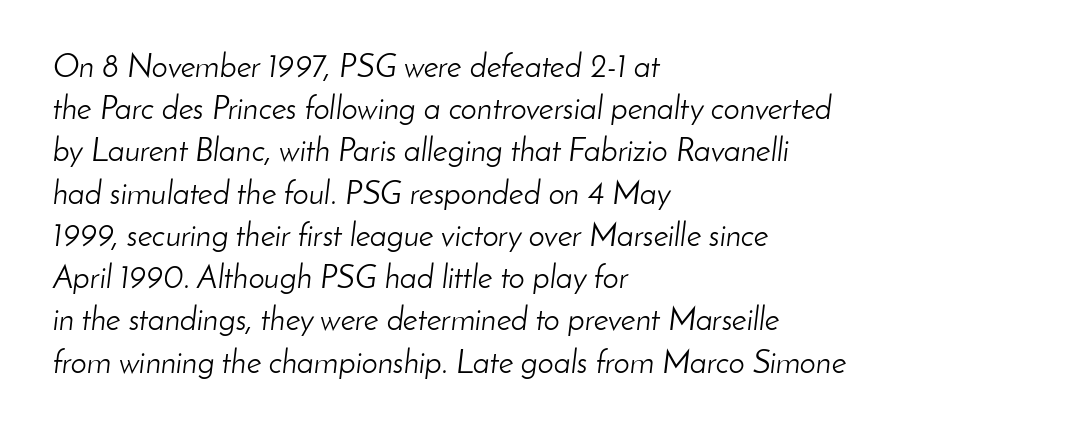
{"italic": "yes", "lean": "right", "slant_degrees": 8, "bold": "no", "weight": "light", "width": "normal", "stroke_contrast": "low", "x_height": "small", "monospaced": "no", "underline": "no", "align": "left", "line_spacing": "normal", "line_spacing_ratio": 1.32, "letter_spacing": "normal", "letter_spacing_em": 0.0, "glyph_px": 32}
